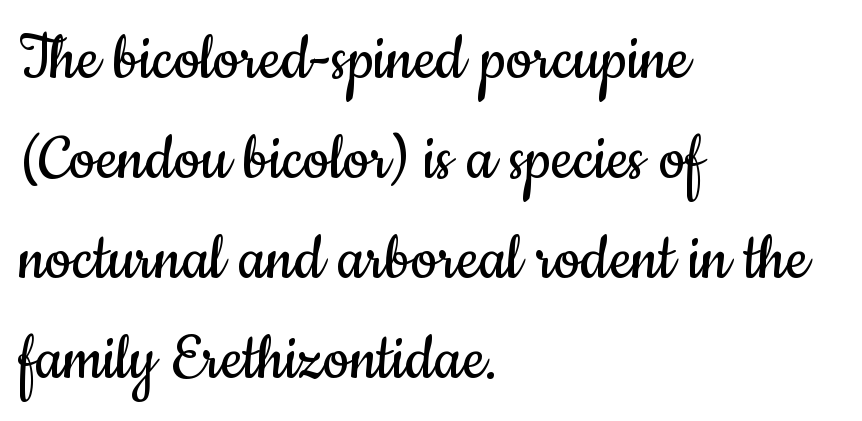
{"serif": "no", "bold": "no", "weight": "regular", "width": "condensed", "stroke_contrast": "low", "x_height": "small", "monospaced": "no", "underline": "no", "align": "left", "line_spacing": "normal", "line_spacing_ratio": 1.35, "letter_spacing": "normal", "letter_spacing_em": 0.0, "glyph_px": 74}
